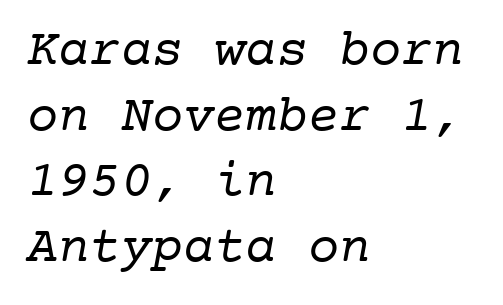
Q: Is the text bold? A: No.
Q: Is the typeface a serif or a sans-serif typeface? A: Serif.
Q: Is the text underlined? A: No.
Q: How is the paragraph aligned? A: Left-aligned.
Q: Is the spacing between letters normal or unusually wide? A: Normal.
Q: Is the spacing between lines tight, normal or loose? A: Normal.
Q: Width (condensed, normal, or wide)? A: Normal.
Q: Stroke contrast? A: Low.
Q: x-height? A: Medium.
Q: Monospaced? A: Yes.
